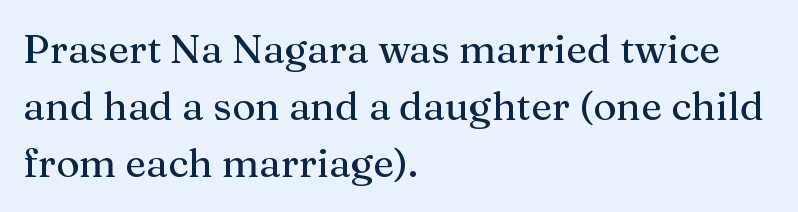
The image shows 40 px serif type, upright; set left-aligned, normal line spacing (1.43x), normal letter spacing, not underlined; medium stroke contrast and a medium x-height.
